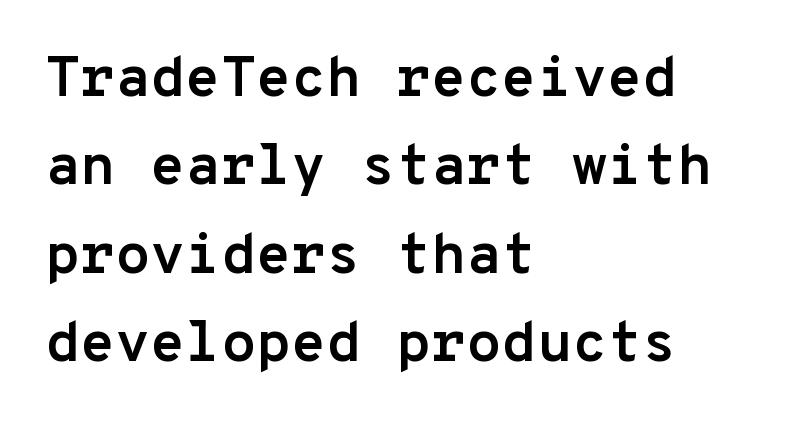
Caption: bold face, heavy strokes. The type sits square on the baseline with zero lean. The designer went with a sans here, leaving each stem footless. A normal amount of white space separates one row of letters from the next. The typesetter chose a ragged-right arrangement here.
